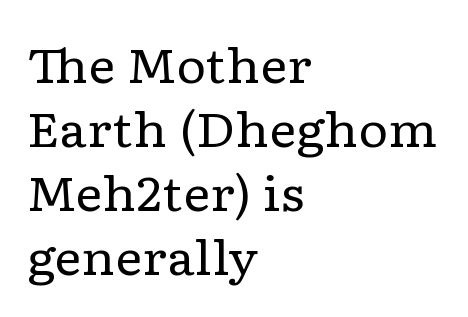
Q: Is the text bold? A: No.
Q: Is the text italic (slanted)? A: No, it is upright.
Q: Is the typeface a serif or a sans-serif typeface? A: Serif.
Q: Is the text underlined? A: No.
Q: How is the paragraph aligned? A: Left-aligned.
Q: Is the spacing between letters normal or unusually wide? A: Normal.
Q: Is the spacing between lines tight, normal or loose? A: Normal.
Q: Width (condensed, normal, or wide)? A: Wide.
Q: Stroke contrast? A: Low.
Q: x-height? A: Medium.
Q: Monospaced? A: No.
